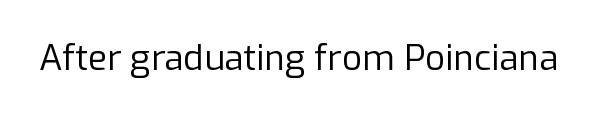
Default kerning and tracking; the words read as compact shapes. The typeface has the unassuming heft of standard copy or less. If you drew a line through each stem, it would be perfectly vertical. The rendering uses natural spacing where letterforms have individual widths.
